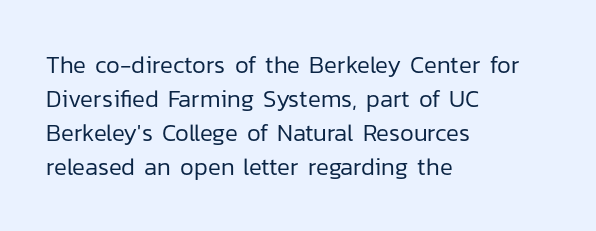
The image shows 24 px text type, upright; set left-aligned, normal line spacing (1.41x), normal letter spacing, not underlined.
